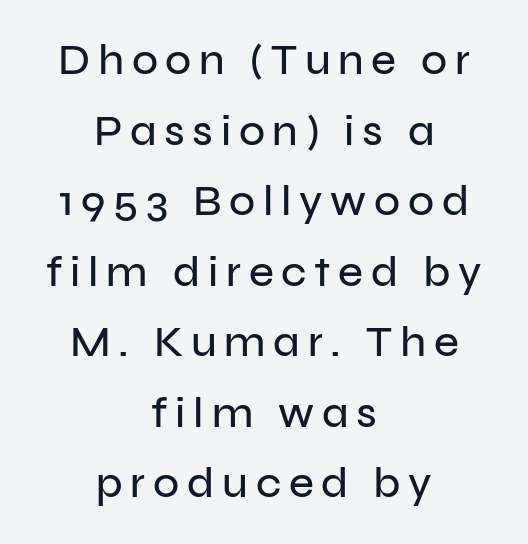
Posture: straight, roman, zero tilt. What kind of face is this? One without serifs — a sans. Varying glyph widths throughout — classic text-font behaviour. Each new line begins a customary step beneath the previous one. Descenders hang freely into open space.
